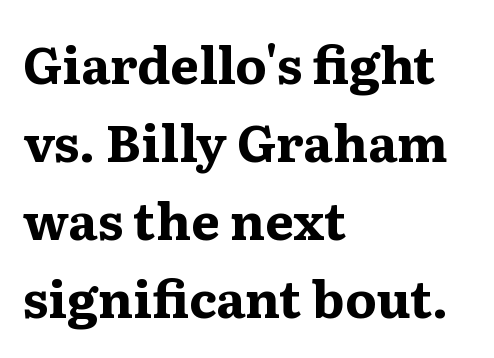
The image shows 51 px bold, wide serif type, upright; set left-aligned, normal line spacing (1.53x), normal letter spacing, not underlined; medium stroke contrast and a medium x-height.
